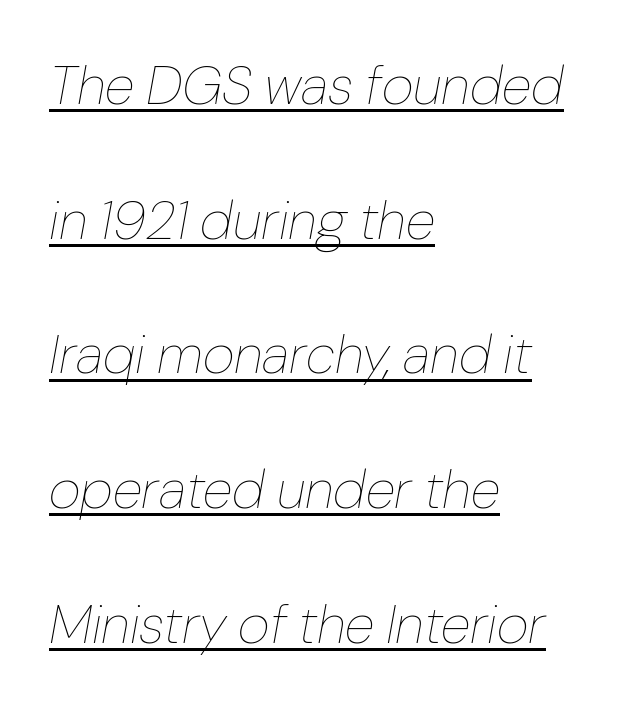
Q: Is the text bold? A: No.
Q: Is the text italic (slanted)? A: Yes, it leans right by about 10 degrees.
Q: Is the text underlined? A: Yes.
Q: How is the paragraph aligned? A: Left-aligned.
Q: Is the spacing between letters normal or unusually wide? A: Normal.
Q: Is the spacing between lines tight, normal or loose? A: Loose.
Q: Width (condensed, normal, or wide)? A: Normal.
Q: Stroke contrast? A: Low.
Q: x-height? A: Medium.
Q: Monospaced? A: No.
